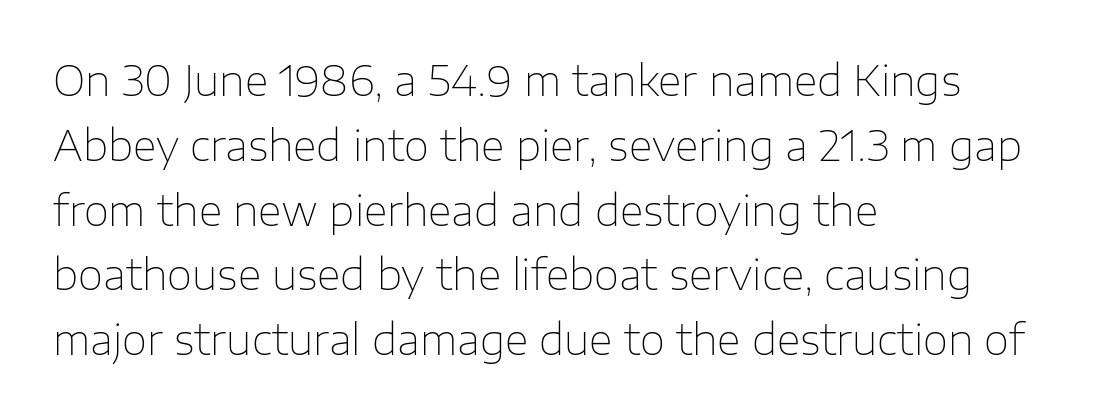
Character widths vary here, with narrow letters taking less room than wide ones. Underlining? Definitely not there. Observe the ordinary spacing: letters are neighbours, not strangers. The typography opts for an upright posture over an oblique one. The typeface has the unassuming heft of standard copy or less. Compared with typical paragraphs, the rows here are spaced about the same.
